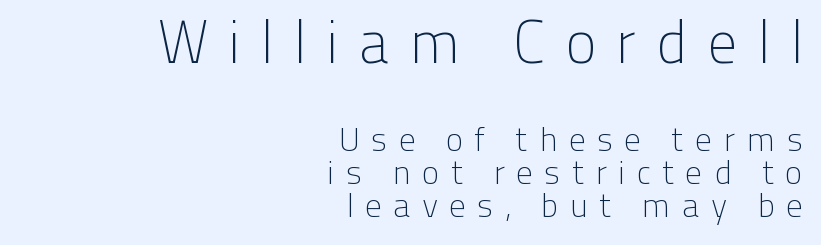
Decoration check: the copy has no underline. The rendering anchors every line to the right-hand side. Here the designer chose a conventional face with non-uniform glyph widths. A student would notice the top passage is typeset larger than what follows. This reads as an unemphasized weight, regular at the heaviest.
